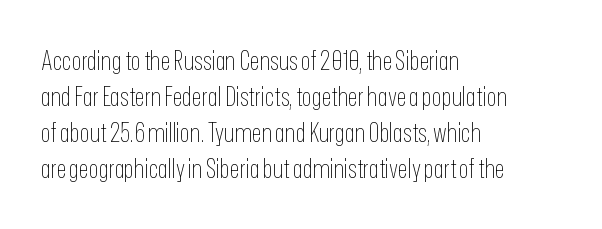
Teacher's note: observe the even left margin — that is flush-left alignment. Students, note that the glyphs here touch the page at normal intervals. Do the letters lean? They stand straight. Descenders hang freely into open space. Stem width sits at or under what a default text font uses.
